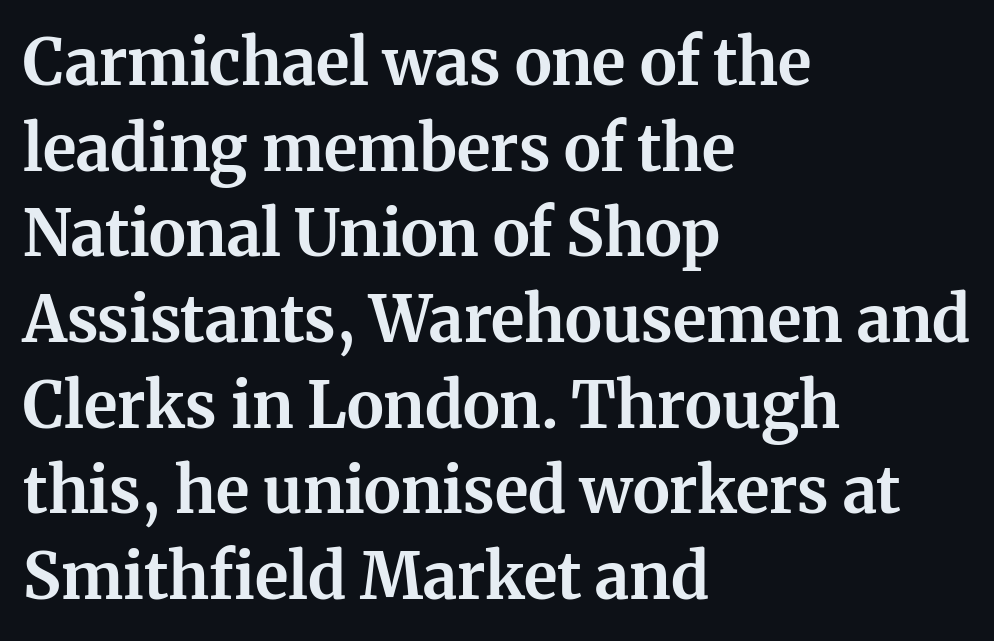
Q: Is the text bold? A: Yes.
Q: Is the text italic (slanted)? A: No, it is upright.
Q: Is the typeface a serif or a sans-serif typeface? A: Serif.
Q: Is the text underlined? A: No.
Q: How is the paragraph aligned? A: Left-aligned.
Q: Is the spacing between letters normal or unusually wide? A: Normal.
Q: Is the spacing between lines tight, normal or loose? A: Normal.
Q: Width (condensed, normal, or wide)? A: Normal.
Q: Stroke contrast? A: Medium.
Q: x-height? A: Medium.
Q: Monospaced? A: No.
